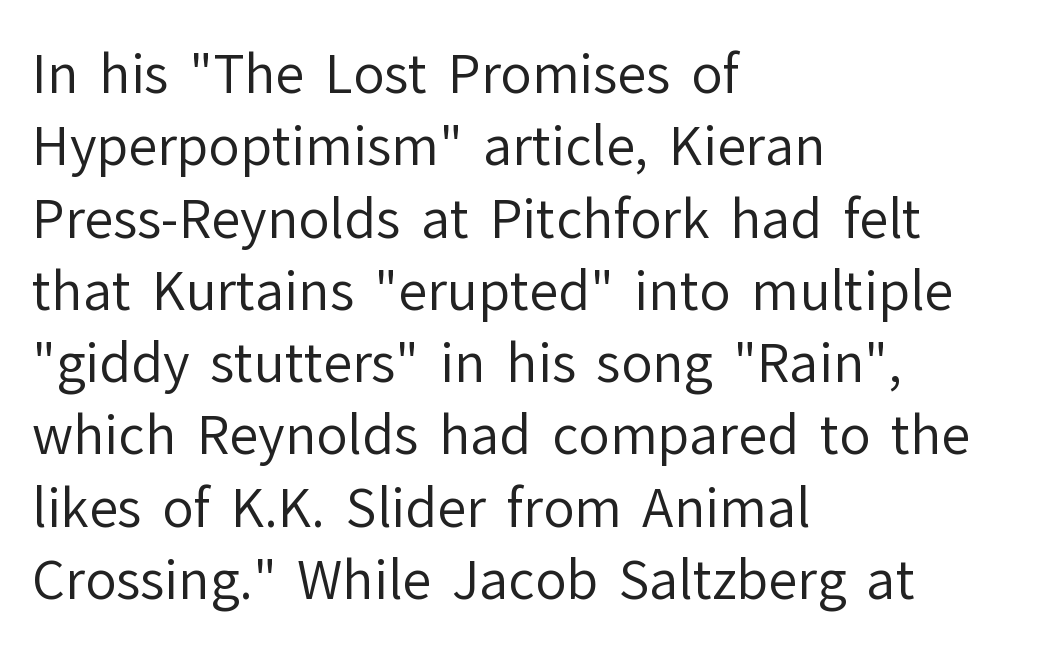
The image shows 52 px regular-weight sans-serif type, upright; set left-aligned, normal line spacing (1.39x), normal letter spacing, not underlined; low stroke contrast and a medium x-height.
